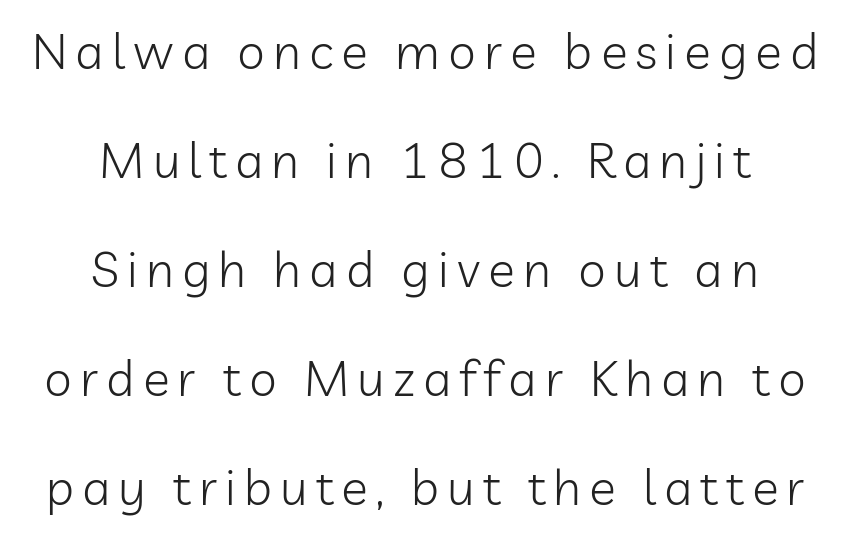
Q: Is the text bold? A: No.
Q: Is the text italic (slanted)? A: No, it is upright.
Q: Is the typeface a serif or a sans-serif typeface? A: Sans-serif.
Q: Is the text underlined? A: No.
Q: How is the paragraph aligned? A: Centered.
Q: Is the spacing between lines tight, normal or loose? A: Loose.
Q: Width (condensed, normal, or wide)? A: Normal.
Q: Stroke contrast? A: Low.
Q: x-height? A: Medium.
Q: Monospaced? A: No.
